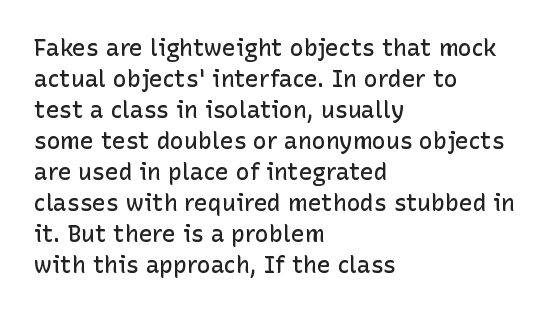
A bare baseline throughout the passage. The gaps between neighbouring characters are ordinary and unremarkable. These lines were composed using upright roman letters. Honestly, the row spacing looks completely unremarkable. In terms of weight, the rendering is demibold, just under bold. The typesetter chose a ragged-right arrangement here.
